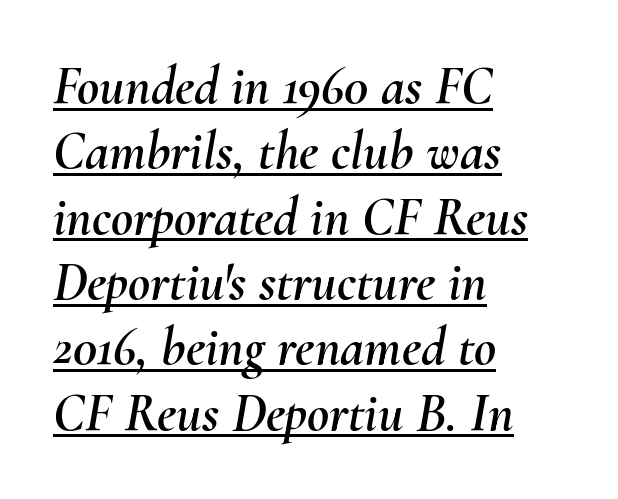
Q: Is the text italic (slanted)? A: Yes, it leans right by about 10 degrees.
Q: Is the text underlined? A: Yes.
Q: How is the paragraph aligned? A: Left-aligned.
Q: Is the spacing between letters normal or unusually wide? A: Normal.
Q: Width (condensed, normal, or wide)? A: Normal.
Q: Stroke contrast? A: Medium.
Q: x-height? A: Small.
Q: Monospaced? A: No.
